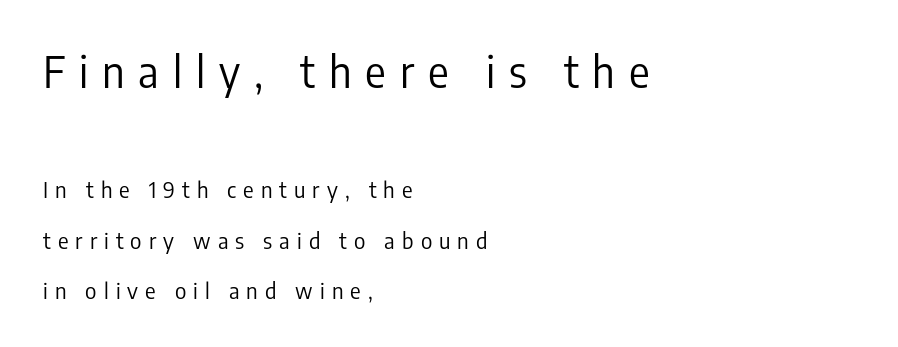
The letters in the upper block stand taller than those in the block below. A typesetter would call this leading open, well beyond the default. The paragraph shown leans on its left margin. No word sits above an underline. These lines have a slow, spaced-out rhythm from letter to letter. Unlike a traditional serif, this face leaves its strokes unadorned.
